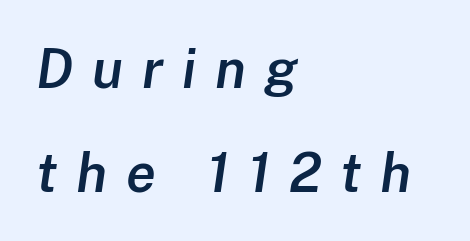
Q: Is the text bold? A: Semi-bold.
Q: Is the text italic (slanted)? A: Yes, it leans right by about 8 degrees.
Q: Is the text underlined? A: No.
Q: How is the paragraph aligned? A: Left-aligned.
Q: Is the spacing between letters normal or unusually wide? A: Unusually wide.
Q: Is the spacing between lines tight, normal or loose? A: Loose.
Q: Width (condensed, normal, or wide)? A: Normal.
Q: Stroke contrast? A: Low.
Q: x-height? A: Medium.
Q: Monospaced? A: No.
